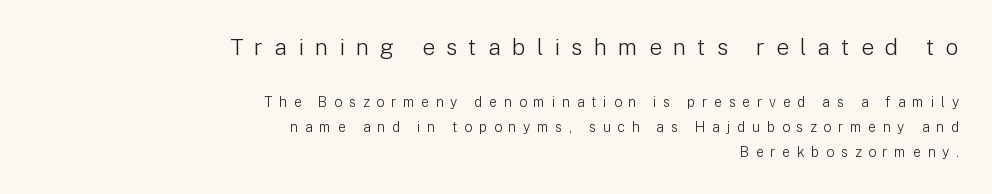
The glyphs are unaccompanied by any horizontal stroke below them. Is the letter spacing exaggerated? Yes — the characters are pushed far apart. Notice how the stems are strictly vertical — no italics here. In CSS terms this would be text-align: right. Heaviness? Minimal to ordinary, like unemphasized prose.
